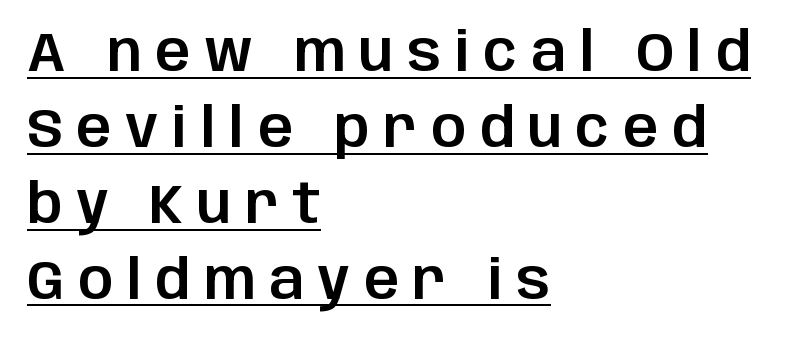
Q: Is the text italic (slanted)? A: No, it is upright.
Q: Is the typeface a serif or a sans-serif typeface? A: Sans-serif.
Q: Is the text underlined? A: Yes.
Q: How is the paragraph aligned? A: Left-aligned.
Q: Is the spacing between letters normal or unusually wide? A: Unusually wide.
Q: Is the spacing between lines tight, normal or loose? A: Normal.
Q: Width (condensed, normal, or wide)? A: Normal.
Q: Stroke contrast? A: Low.
Q: x-height? A: Large.
Q: Monospaced? A: No.
